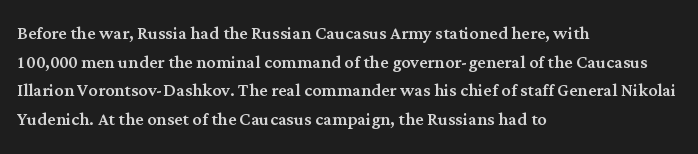
Each line starts at the same left margin while the right side varies. This sample uses plain, unmodified letter spacing. Only glyphs here, with clear space below each row. The letters stand upright; this is a roman face.
